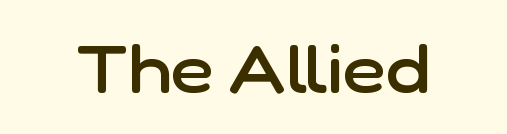
The image shows 67 px semibold sans-serif type, upright; set normal letter spacing, not underlined; low stroke contrast and a medium x-height.
